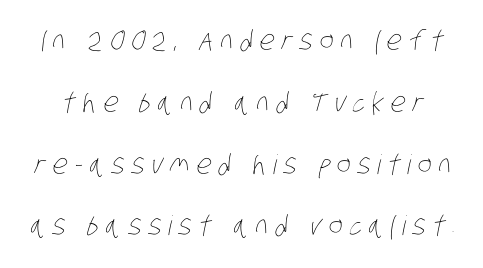
Q: Is the text bold? A: No.
Q: Is the text underlined? A: No.
Q: Is the spacing between letters normal or unusually wide? A: Unusually wide.
Q: Is the spacing between lines tight, normal or loose? A: Loose.
